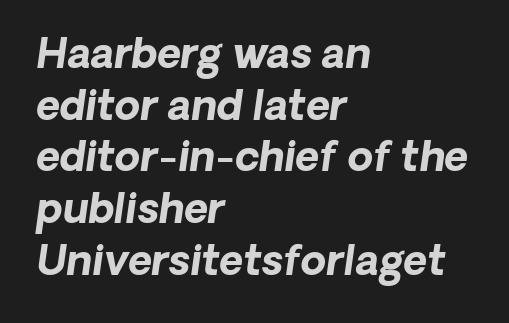
Q: Is the text bold? A: Yes.
Q: Is the text italic (slanted)? A: Yes, it leans right by about 8 degrees.
Q: Is the text underlined? A: No.
Q: How is the paragraph aligned? A: Left-aligned.
Q: Is the spacing between letters normal or unusually wide? A: Normal.
Q: Is the spacing between lines tight, normal or loose? A: Normal.
Q: Width (condensed, normal, or wide)? A: Normal.
Q: Stroke contrast? A: Low.
Q: x-height? A: Medium.
Q: Monospaced? A: No.
